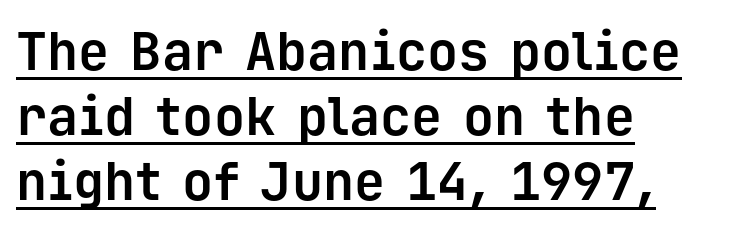
You can tell from the bare stems that sans-serif type was used. Is this a fixed-width face? Yes — each glyph sits in an identical cell. A full-strength bold gives these letters their thick strokes. What decoration does the sample have? An underline.
